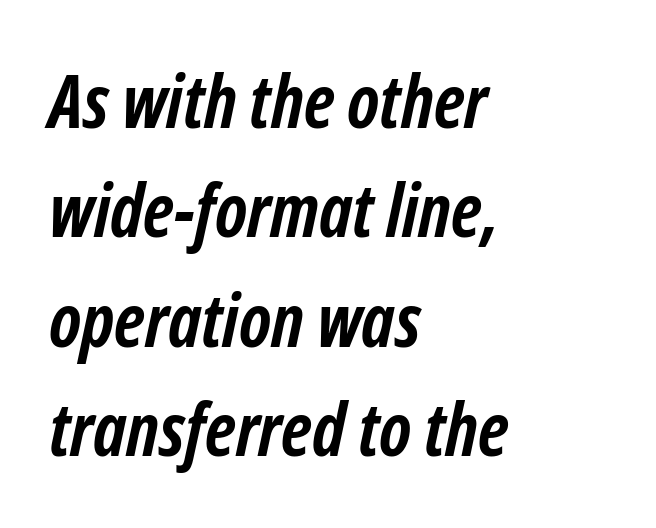
The image shows 73 px semibold, condensed type, italic (leaning right); set left-aligned, normal line spacing (1.5x), normal letter spacing, not underlined; low stroke contrast and a medium x-height.
